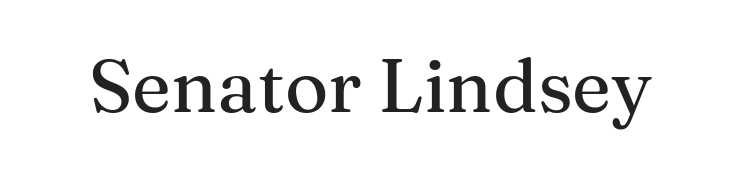
A bare baseline throughout the passage. The horizontal fit of the characters is conventional and even. Check where the strokes stop: tiny serifs finish them off. This is the regular roman posture of the typeface. The face used here is proportionally spaced, like ordinary book or web type.
